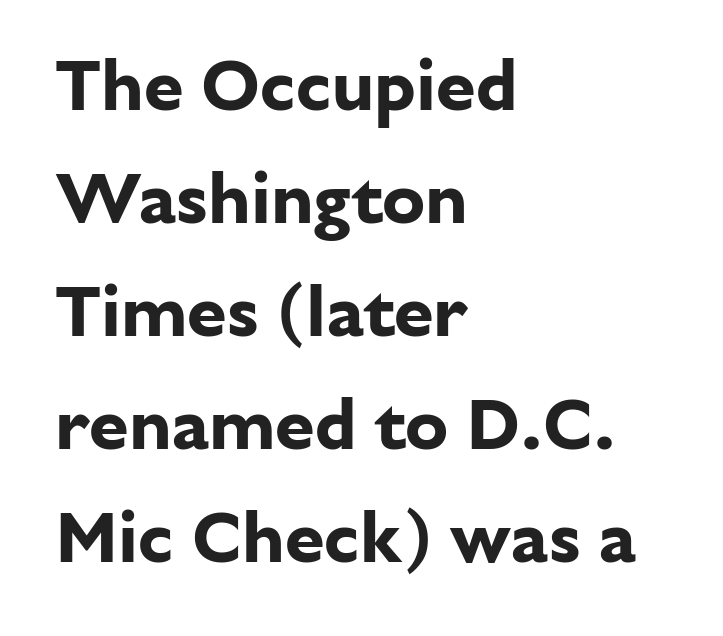
{"serif": "no", "italic": "no", "bold": "yes", "weight": "bold", "width": "normal", "stroke_contrast": "low", "x_height": "medium", "monospaced": "no", "underline": "no", "align": "left", "line_spacing": "normal", "line_spacing_ratio": 1.57, "letter_spacing": "normal", "letter_spacing_em": 0.0, "glyph_px": 72}
